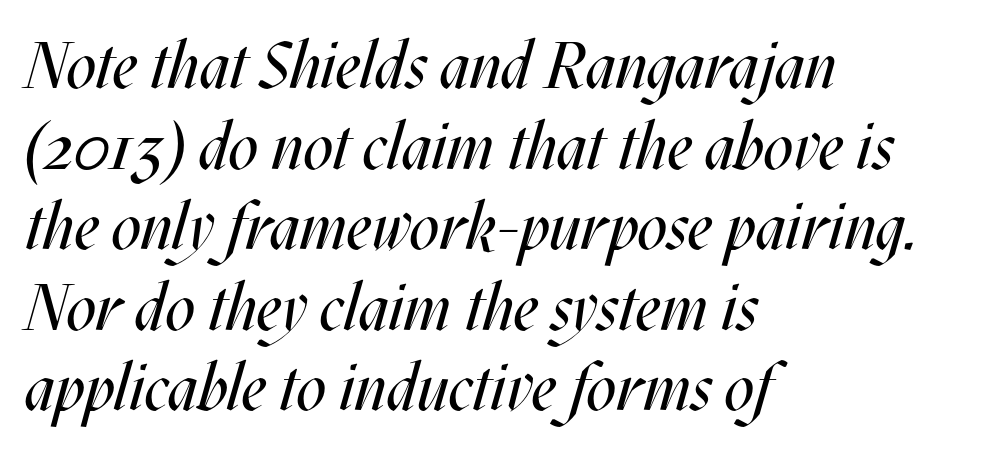
The image shows 65 px regular-weight, condensed type, italic (leaning right); set left-aligned, line spacing 1.24x, normal letter spacing, not underlined; medium stroke contrast and a large x-height.
